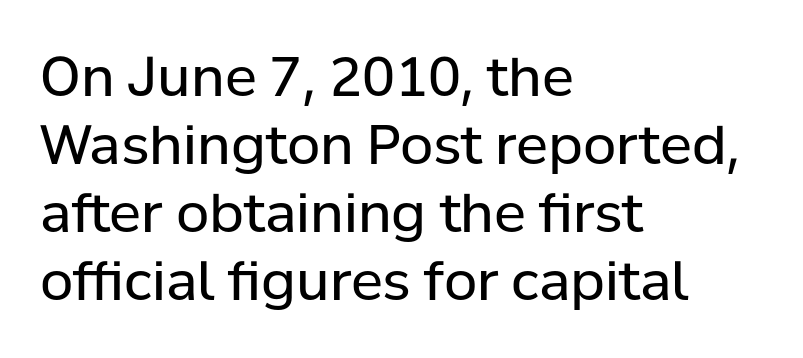
Q: Is the text bold? A: No.
Q: Is the text italic (slanted)? A: No, it is upright.
Q: Is the typeface a serif or a sans-serif typeface? A: Sans-serif.
Q: Is the text underlined? A: No.
Q: How is the paragraph aligned? A: Left-aligned.
Q: Is the spacing between letters normal or unusually wide? A: Normal.
Q: Is the spacing between lines tight, normal or loose? A: Normal.
Q: Width (condensed, normal, or wide)? A: Normal.
Q: Stroke contrast? A: Low.
Q: x-height? A: Medium.
Q: Monospaced? A: No.
